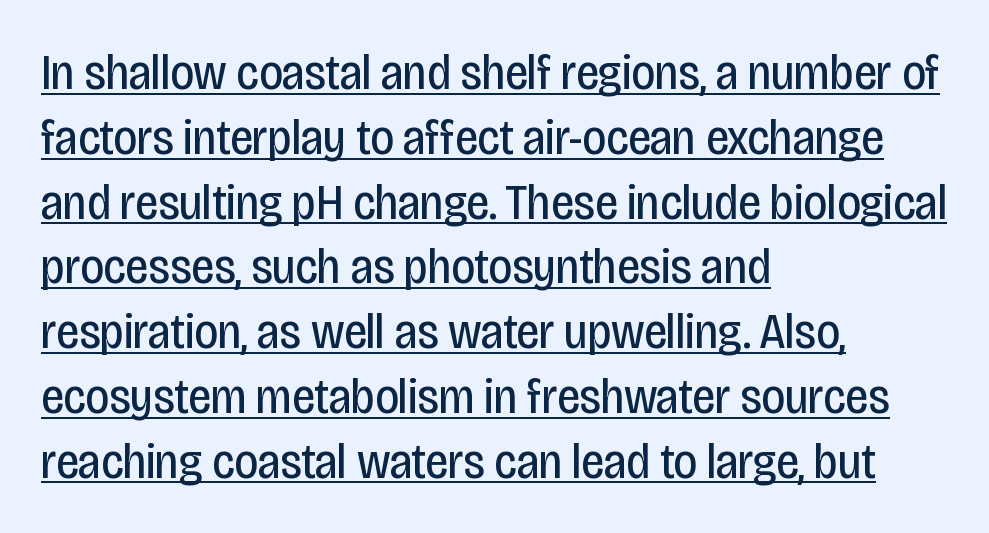
{"serif": "no", "italic": "no", "bold": "no", "weight": "regular", "width": "condensed", "stroke_contrast": "low", "x_height": "large", "monospaced": "no", "underline": "yes", "align": "left", "line_spacing": "normal", "line_spacing_ratio": 1.27, "letter_spacing": "normal", "letter_spacing_em": 0.0, "glyph_px": 51}
